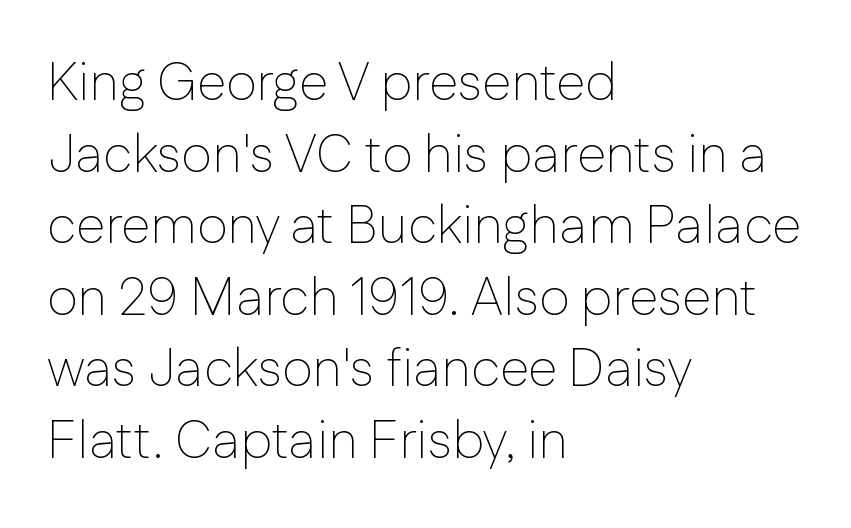
How are the letters spaced? Ordinarily, with no added tracking. Each new line begins a customary step beneath the previous one. The compositor pushed each line to the left boundary. Serifs: no, the terminals of the letterforms are clean. The baseline area is clear. Is this a fixed-width face? No — the glyphs have proportional, varying widths.
